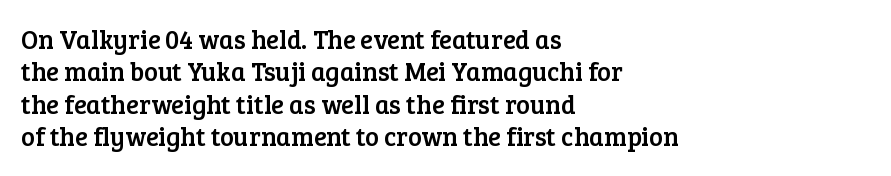
{"italic": "no", "underline": "no", "align": "left", "line_spacing": "normal", "line_spacing_ratio": 1.25, "letter_spacing": "normal", "letter_spacing_em": 0.0, "glyph_px": 26}
